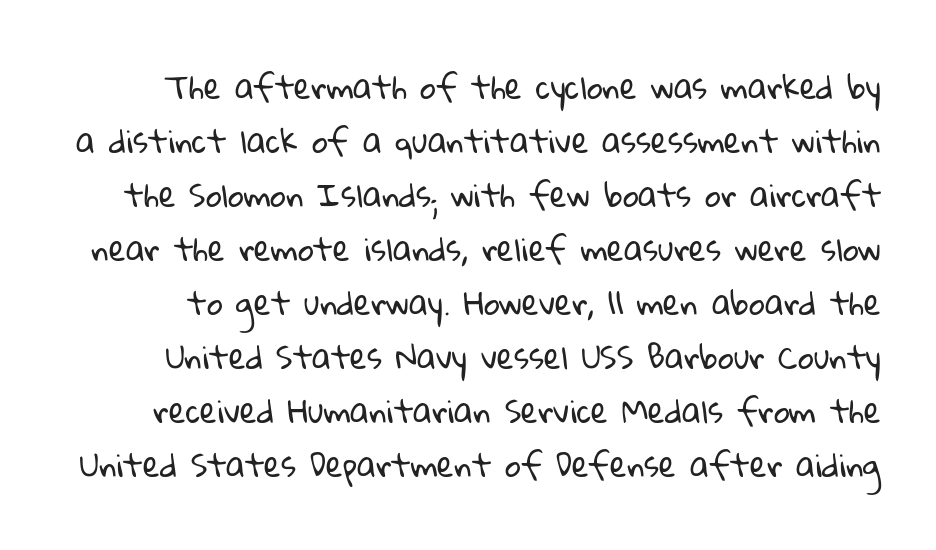
The image shows 31 px regular-weight sans-serif type; set line spacing 1.74x, normal letter spacing, not underlined; low stroke contrast and a medium x-height.
